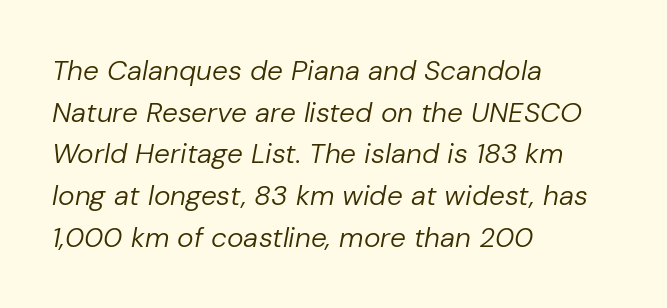
Q: Is the text bold? A: No.
Q: Is the text italic (slanted)? A: Yes, it leans right by about 10 degrees.
Q: Is the text underlined? A: No.
Q: How is the paragraph aligned? A: Left-aligned.
Q: Is the spacing between letters normal or unusually wide? A: Normal.
Q: Is the spacing between lines tight, normal or loose? A: Normal.
Q: Width (condensed, normal, or wide)? A: Normal.
Q: Stroke contrast? A: Low.
Q: x-height? A: Medium.
Q: Monospaced? A: No.
